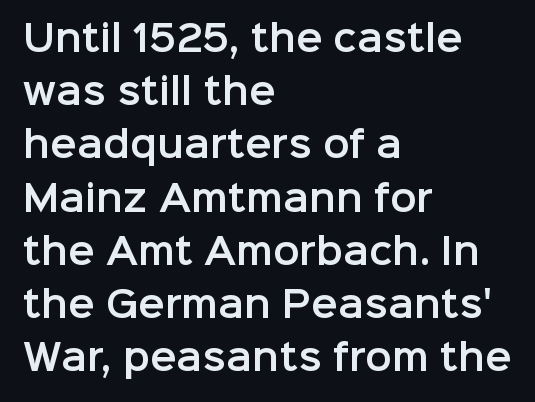
Successive baselines arrive at the customary interval. Stroke terminals: plain, sans-serif. Proportional: the letters do not fall into vertical columns. The line texture is even and compact thanks to regular tracking.
